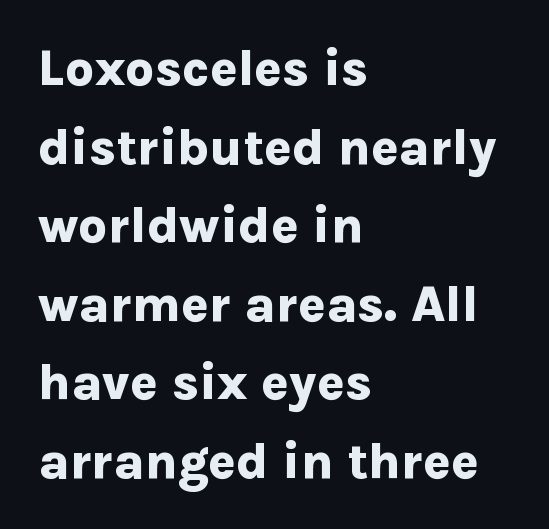
Check under the words: just untouched page. Do the letters lean? They stand straight. Teacher's note: observe the even left margin — that is flush-left alignment. In terms of letterform style, serifs are entirely absent.
